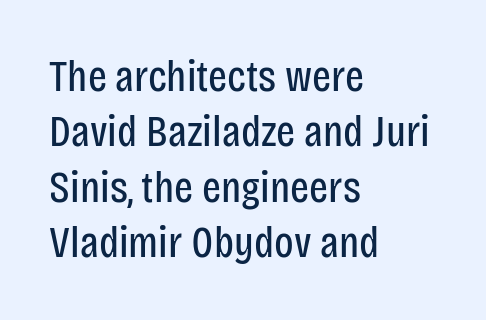
The image shows 45 px regular-weight, condensed sans-serif type, upright; set left-aligned, line spacing 1.23x, normal letter spacing, not underlined; low stroke contrast and a large x-height.
